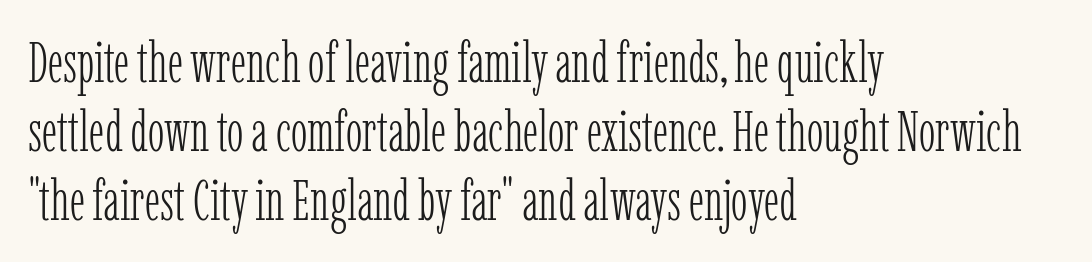
The strip under each line holds only bare page. Spacing between characters is what you'd get straight out of the box. You can tell it's not italic because the verticals are truly vertical. Leftover space on each line is placed entirely after the last word. The rendering shows small feet on the letterforms — a serif design. Do the characters align in a grid? No, the font is proportional.
